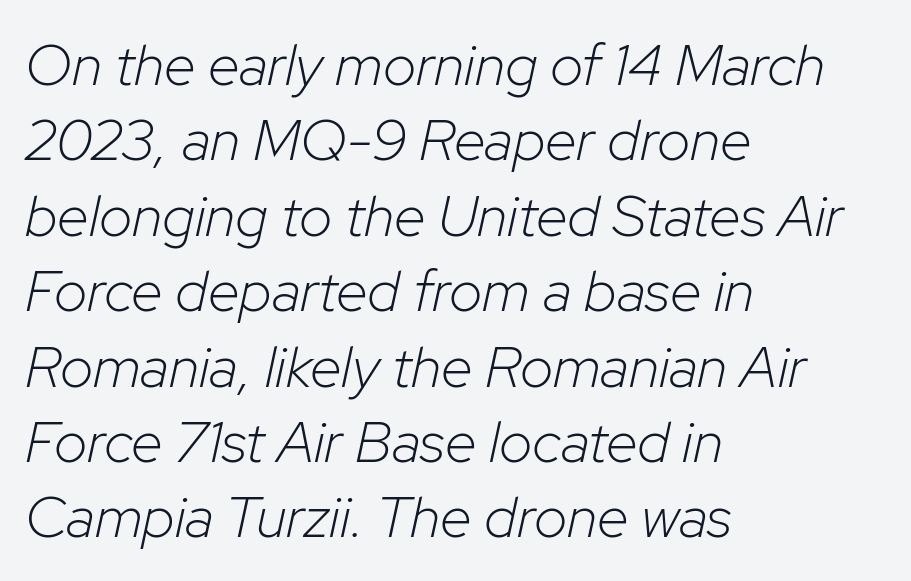
The string is rendered with underlining switched off. Horizontal bands of white between lines are of average thickness. Stem width sits at or under what a default text font uses. The glyphs look as if they've been sheared to an angle. Each letter keeps its own natural width here, so spacing adapts to shape.
